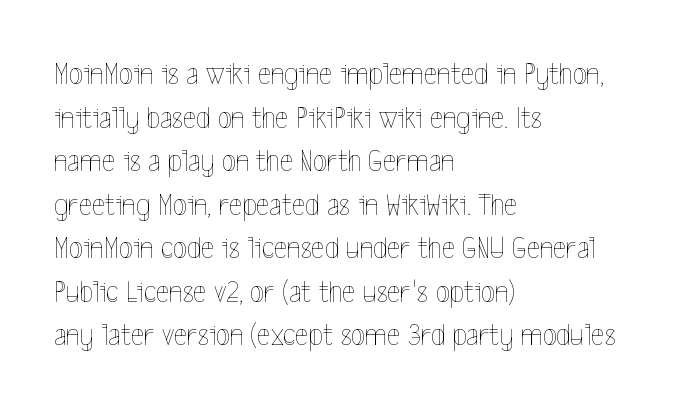
{"italic": "no", "bold": "no", "weight": "thin", "width": "condensed", "x_height": "medium", "monospaced": "no", "underline": "no", "align": "left", "line_spacing": "normal", "line_spacing_ratio": 1.36, "letter_spacing": "normal", "letter_spacing_em": 0.0, "glyph_px": 32}
